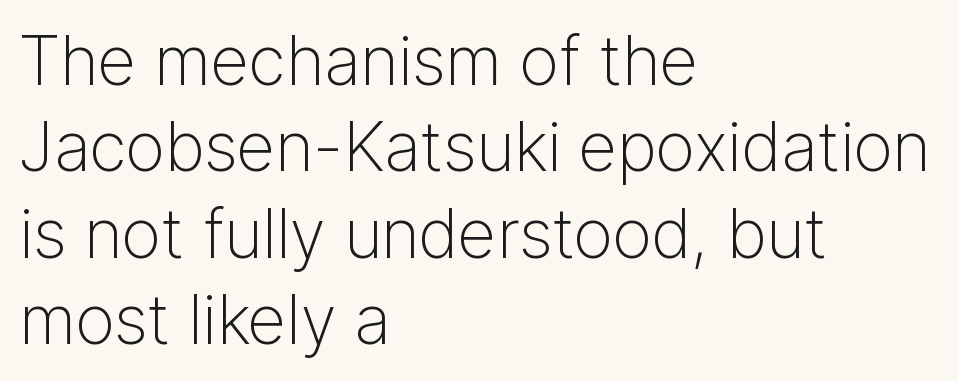
The lines sit at an ordinary, default distance from one another. The cut favours lightness, reaching ordinary text weight at its darkest. Does extra space separate the letters? No, they use regular spacing. Reading down the block, your eye returns to a fixed left position each line.
